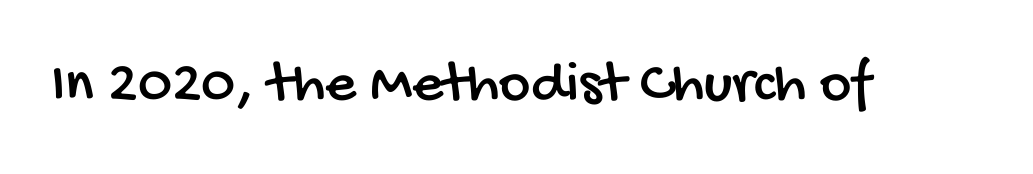
These lines are rendered in a variable-pitch font. Honestly, there is no underline to notice here at all. Words appear dense and cohesive because spacing is normal. Unlike a traditional serif, this face leaves its strokes unadorned.
